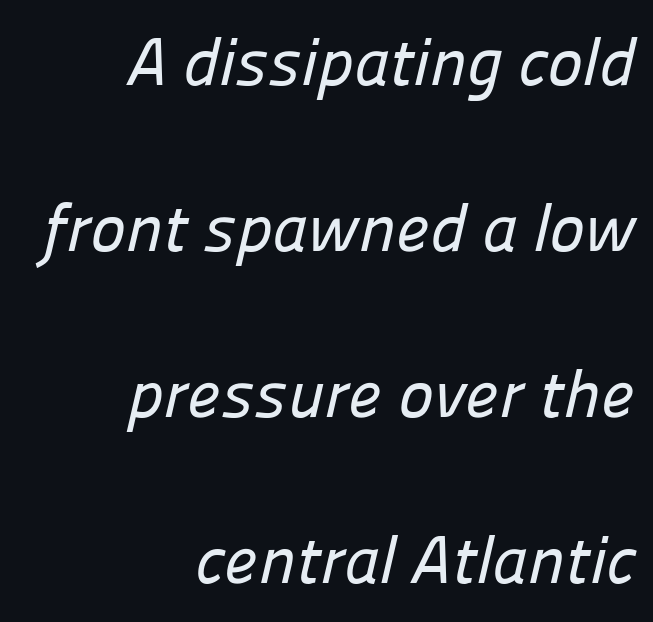
The image shows 67 px sans-serif type; set right-aligned, loose line spacing (2.48x), normal letter spacing, not underlined; low stroke contrast and a medium x-height.
